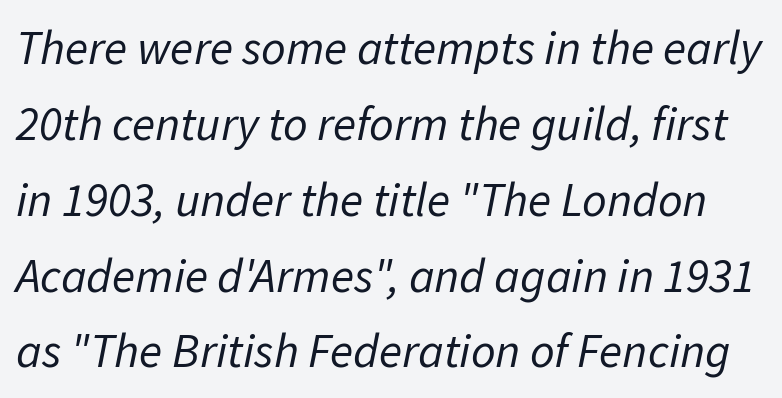
{"italic": "yes", "lean": "right", "slant_degrees": 11, "bold": "no", "weight": "regular", "width": "normal", "stroke_contrast": "low", "x_height": "medium", "monospaced": "no", "underline": "no", "line_spacing": "normal", "line_spacing_ratio": 1.58, "letter_spacing": "normal", "letter_spacing_em": 0.0, "glyph_px": 48}
